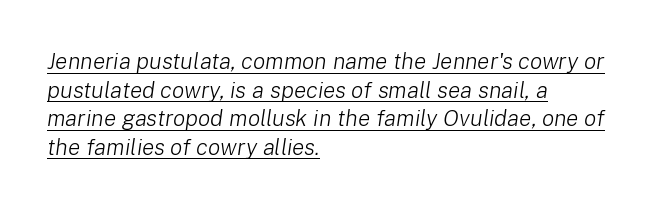
Every character sits at an angle, as italics do. The typesetting does not lean heavy: it is not bold. The rendering uses the underline text-decoration. Layout note: lines flush left.
